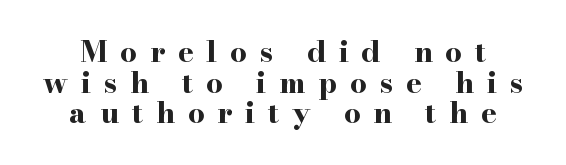
{"serif": "yes", "italic": "no", "bold": "yes", "weight": "bold", "width": "wide", "stroke_contrast": "high", "x_height": "small", "monospaced": "no", "underline": "no", "align": "center", "line_spacing": "tight", "line_spacing_ratio": 1.06, "letter_spacing": "wide", "letter_spacing_em": 0.45, "glyph_px": 29}
